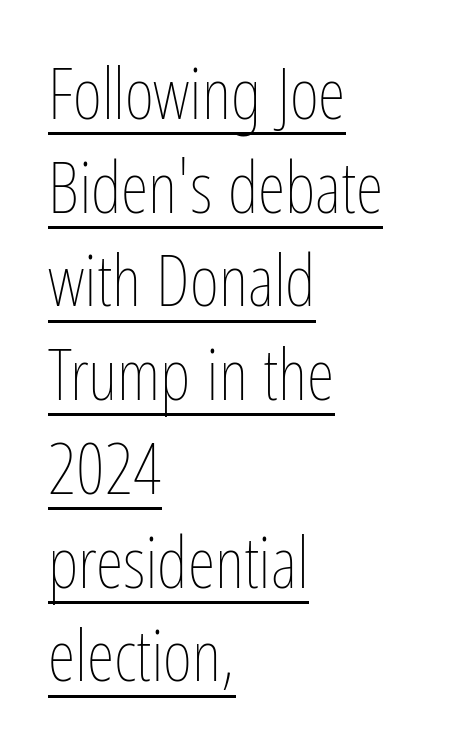
The image shows 71 px thin, condensed type, upright; set left-aligned, normal line spacing (1.32x), normal letter spacing, underlined; low stroke contrast and a medium x-height.
